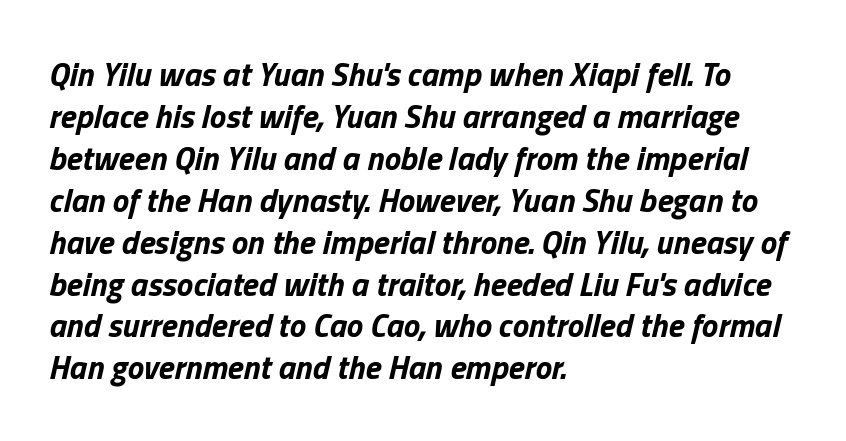
Q: Is the text bold? A: Yes.
Q: Is the text italic (slanted)? A: Yes, it leans right by about 13 degrees.
Q: Is the text underlined? A: No.
Q: How is the paragraph aligned? A: Left-aligned.
Q: Is the spacing between letters normal or unusually wide? A: Normal.
Q: Is the spacing between lines tight, normal or loose? A: Normal.
Q: Width (condensed, normal, or wide)? A: Normal.
Q: Stroke contrast? A: Low.
Q: x-height? A: Medium.
Q: Monospaced? A: No.
